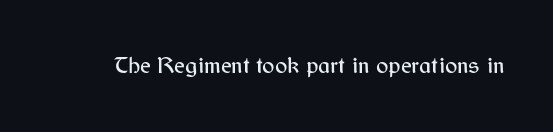
Q: Is the text italic (slanted)? A: No, it is upright.
Q: Is the text underlined? A: No.
Q: Is the spacing between letters normal or unusually wide? A: Normal.
